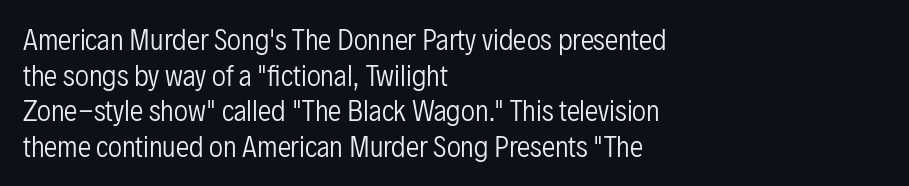
The image shows 27 px text type, upright; set left-aligned, normal line spacing (1.32x), normal letter spacing, not underlined.
